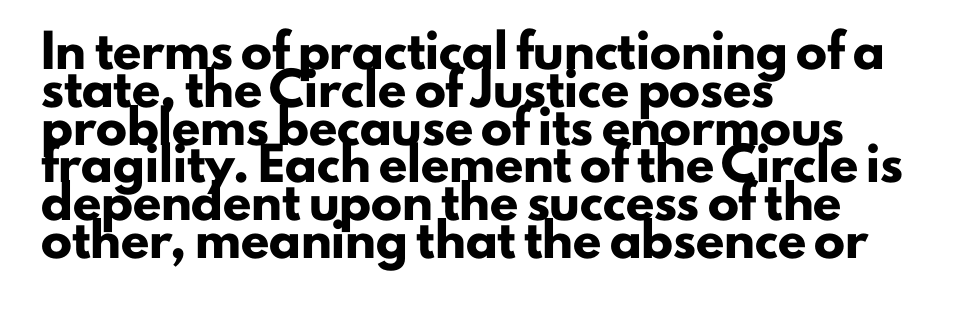
Q: Is the text bold? A: Yes.
Q: Is the text italic (slanted)? A: No, it is upright.
Q: Is the typeface a serif or a sans-serif typeface? A: Sans-serif.
Q: Is the text underlined? A: No.
Q: How is the paragraph aligned? A: Left-aligned.
Q: Is the spacing between letters normal or unusually wide? A: Normal.
Q: Width (condensed, normal, or wide)? A: Normal.
Q: Stroke contrast? A: Low.
Q: x-height? A: Small.
Q: Monospaced? A: No.
